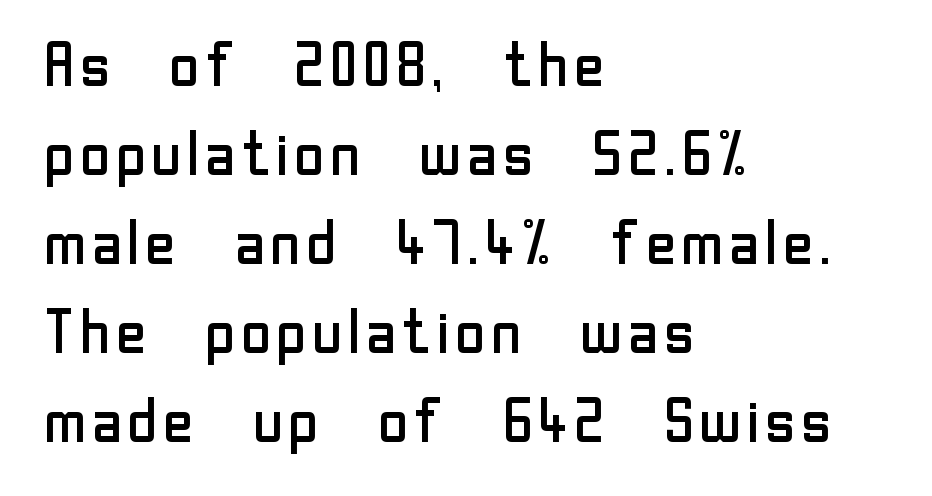
The image shows 61 px regular-weight sans-serif type, upright; set left-aligned, normal line spacing (1.46x), normal letter spacing, not underlined; low stroke contrast and a medium x-height.
